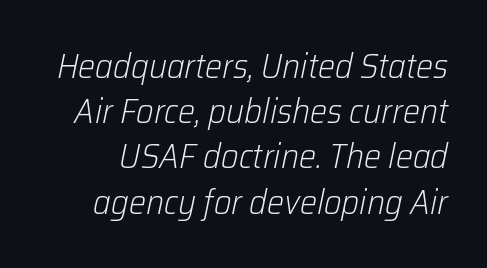
{"italic": "yes", "lean": "right", "slant_degrees": 12, "bold": "no", "weight": "light", "width": "normal", "stroke_contrast": "low", "x_height": "medium", "monospaced": "no", "underline": "no", "line_spacing": "normal", "line_spacing_ratio": 1.33, "letter_spacing": "normal", "letter_spacing_em": 0.0, "glyph_px": 34}
